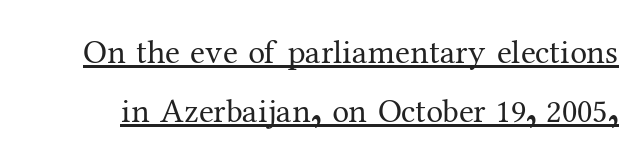
{"serif": "yes", "italic": "no", "bold": "no", "weight": "regular", "width": "normal", "stroke_contrast": "medium", "x_height": "medium", "monospaced": "no", "underline": "yes", "line_spacing_ratio": 1.75, "letter_spacing": "normal", "letter_spacing_em": 0.0, "glyph_px": 34}
